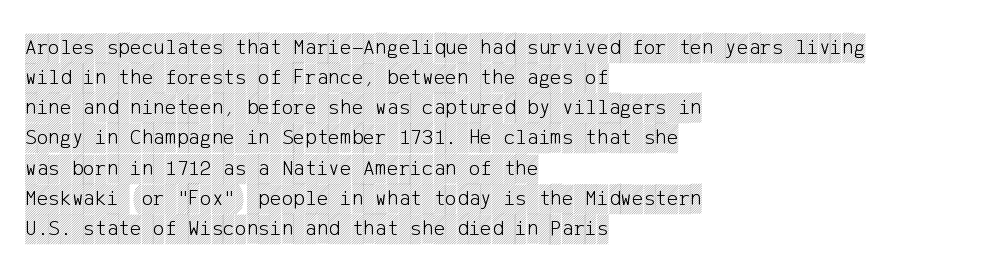
{"italic": "no", "underline": "no", "align": "left", "line_spacing": "normal", "line_spacing_ratio": 1.37, "letter_spacing": "normal", "letter_spacing_em": 0.0, "glyph_px": 22}
